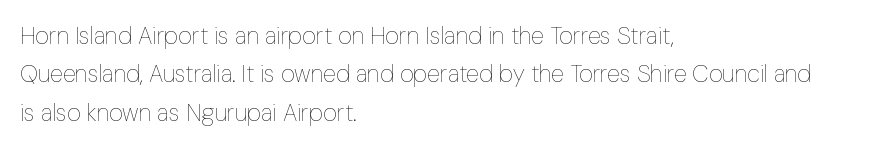
Q: Is the text bold? A: No.
Q: Is the text italic (slanted)? A: No, it is upright.
Q: Is the text underlined? A: No.
Q: How is the paragraph aligned? A: Left-aligned.
Q: Is the spacing between letters normal or unusually wide? A: Normal.
Q: Is the spacing between lines tight, normal or loose? A: Normal.
